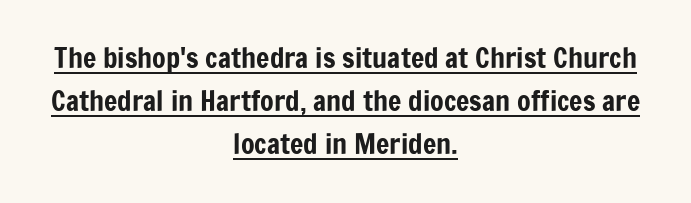
{"serif": "no", "italic": "no", "width": "condensed", "stroke_contrast": "low", "x_height": "medium", "monospaced": "no", "underline": "yes", "align": "center", "line_spacing": "normal", "line_spacing_ratio": 1.54, "letter_spacing": "normal", "letter_spacing_em": 0.0, "glyph_px": 28}
